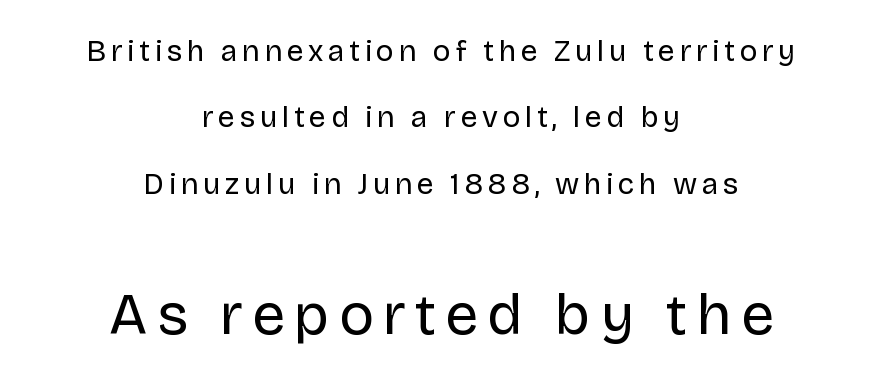
The image shows 59 px regular-weight sans-serif type, upright; set centered, loose line spacing (2.21x), not underlined; the second (bottom) block is 1.97x larger; low stroke contrast and a large x-height.
